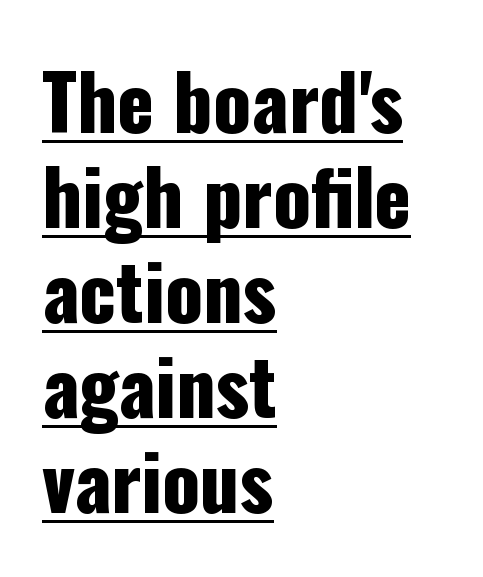
{"serif": "no", "italic": "no", "width": "condensed", "stroke_contrast": "low", "x_height": "medium", "monospaced": "no", "underline": "yes", "align": "left", "line_spacing": "normal", "line_spacing_ratio": 1.25, "letter_spacing": "normal", "letter_spacing_em": 0.0, "glyph_px": 76}
